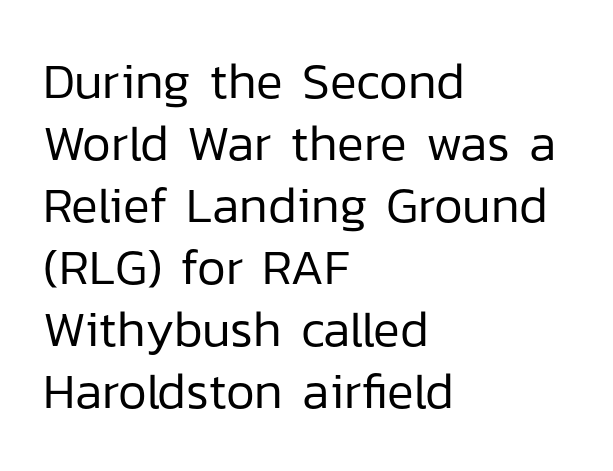
Regarding serifs, this sample does without them. Glance below the letters and you will spot only blank space. This rendering leaves character spacing at its baseline value. Italic? Not at all — the glyphs are vertical. Stems and bowls with no extra thickness — not bold.
